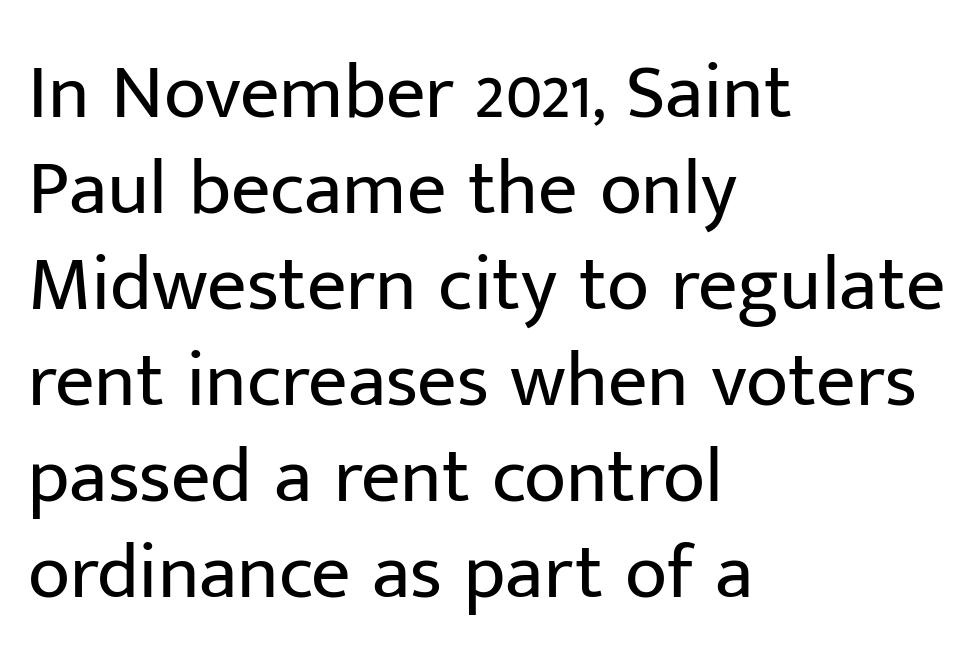
The image shows 78 px regular-weight sans-serif type, upright; set left-aligned, line spacing 1.23x, normal letter spacing, not underlined; low stroke contrast and a medium x-height.
